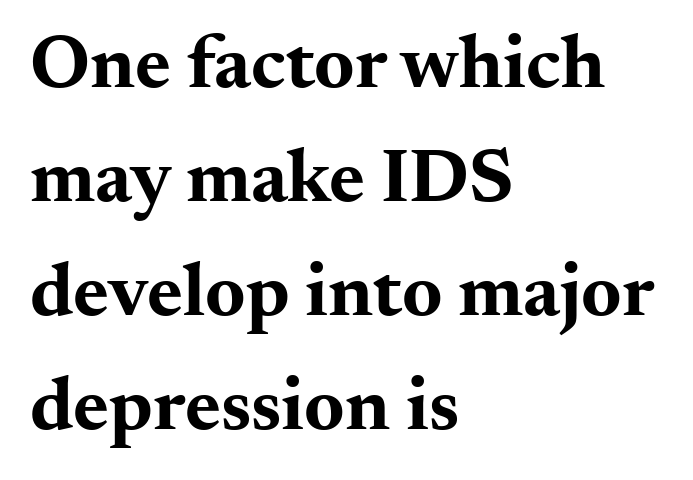
Q: Is the text bold? A: Yes.
Q: Is the text italic (slanted)? A: No, it is upright.
Q: Is the typeface a serif or a sans-serif typeface? A: Serif.
Q: Is the text underlined? A: No.
Q: How is the paragraph aligned? A: Left-aligned.
Q: Is the spacing between letters normal or unusually wide? A: Normal.
Q: Is the spacing between lines tight, normal or loose? A: Normal.
Q: Width (condensed, normal, or wide)? A: Wide.
Q: Stroke contrast? A: Medium.
Q: x-height? A: Small.
Q: Monospaced? A: No.
